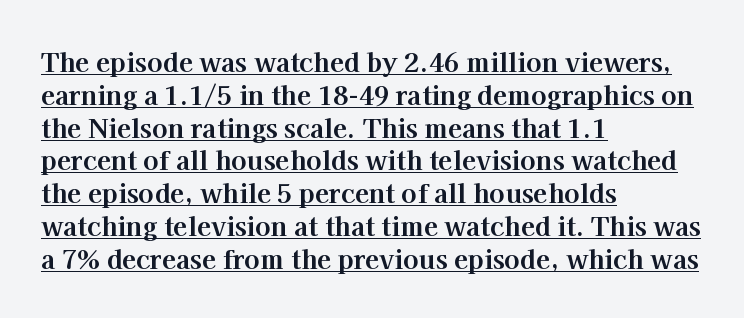
The image shows 26 px bold type, upright; set left-aligned, normal line spacing (1.26x), normal letter spacing, underlined.
